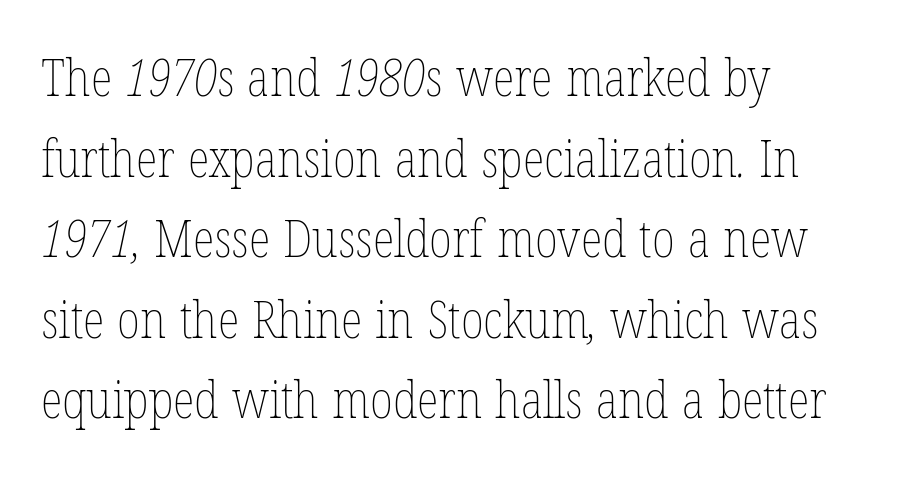
{"bold": "no", "weight": "thin", "width": "condensed", "stroke_contrast": "low", "x_height": "medium", "monospaced": "no", "underline": "no", "align": "left", "line_spacing": "normal", "line_spacing_ratio": 1.58, "letter_spacing": "normal", "letter_spacing_em": 0.0, "glyph_px": 51}
